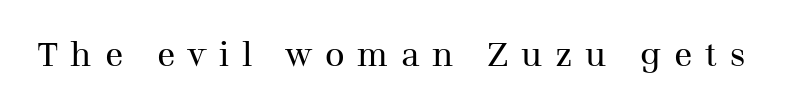
The image shows 34 px regular-weight serif type, upright; set unusually wide letter spacing (+0.38 em), not underlined; medium stroke contrast and a medium x-height.
